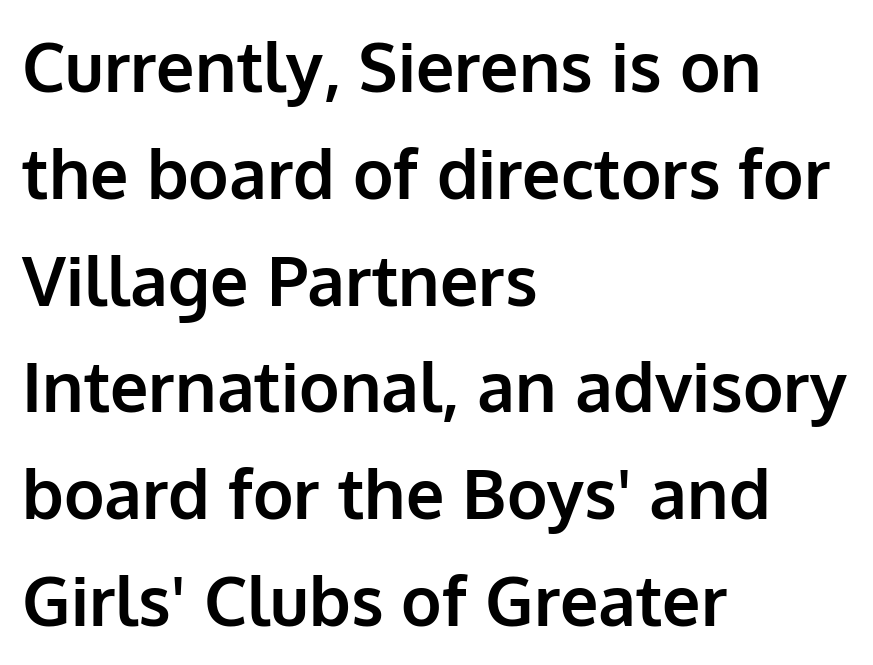
The image shows 68 px bold sans-serif type, upright; set left-aligned, normal line spacing (1.57x), normal letter spacing, not underlined; low stroke contrast and a medium x-height.
